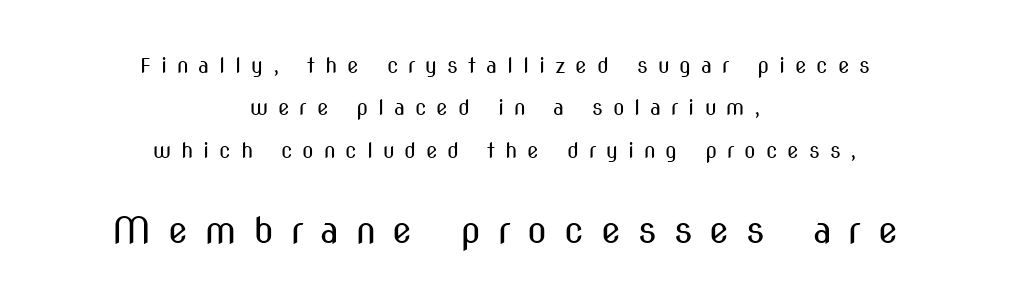
{"serif": "no", "italic": "no", "bold": "no", "weight": "regular", "width": "condensed", "stroke_contrast": "medium", "x_height": "medium", "monospaced": "no", "underline": "no", "align": "center", "line_spacing": "loose", "line_spacing_ratio": 2.02, "letter_spacing": "wide", "letter_spacing_em": 0.47, "larger_block": "second", "size_ratio": 1.71, "glyph_px": 36}
